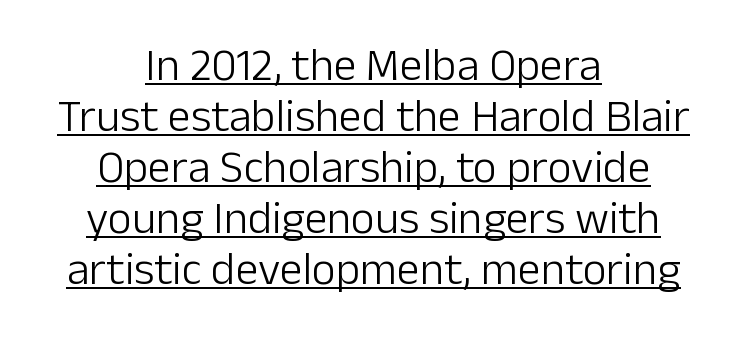
Q: Is the text bold? A: No.
Q: Is the text italic (slanted)? A: No, it is upright.
Q: Is the typeface a serif or a sans-serif typeface? A: Sans-serif.
Q: Is the text underlined? A: Yes.
Q: How is the paragraph aligned? A: Centered.
Q: Is the spacing between letters normal or unusually wide? A: Normal.
Q: Is the spacing between lines tight, normal or loose? A: Tight.
Q: Width (condensed, normal, or wide)? A: Normal.
Q: Stroke contrast? A: Low.
Q: x-height? A: Medium.
Q: Monospaced? A: No.
